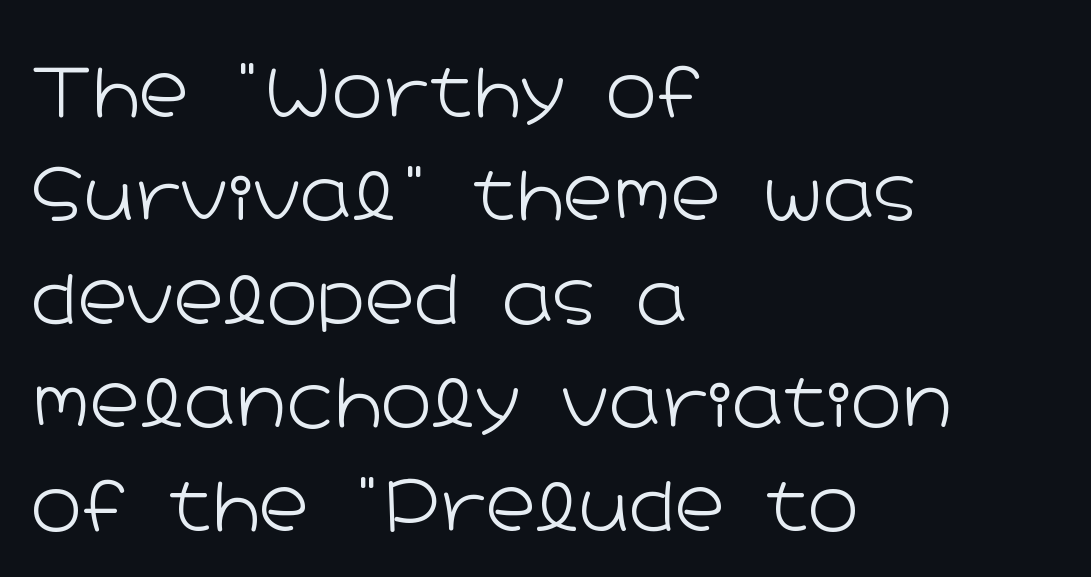
The rendering uses a moderate line-height, typical for paragraphs. Spacing between characters is what you'd get straight out of the box. Letters rest on an invisible, unmarked baseline. Examine the stroke ends and you'll find no serifs. Is this a fixed-width face? No — the glyphs have proportional, varying widths. Typeset ragged right — the left edge is the straight one.
